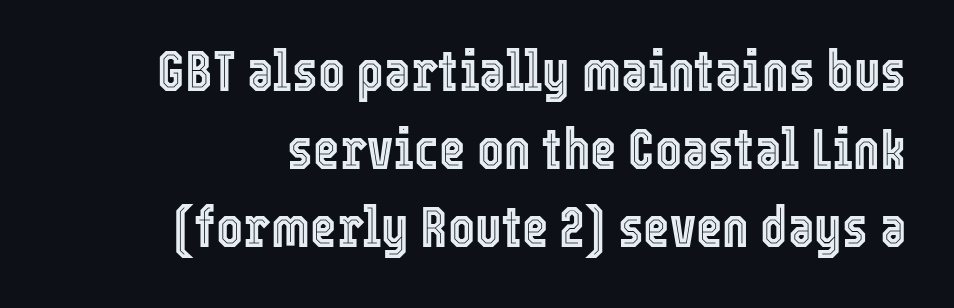
Q: Is the text italic (slanted)? A: No, it is upright.
Q: Is the text underlined? A: No.
Q: Is the spacing between letters normal or unusually wide? A: Normal.
Q: Is the spacing between lines tight, normal or loose? A: Normal.
Q: Width (condensed, normal, or wide)? A: Condensed.
Q: x-height? A: Medium.
Q: Monospaced? A: No.
